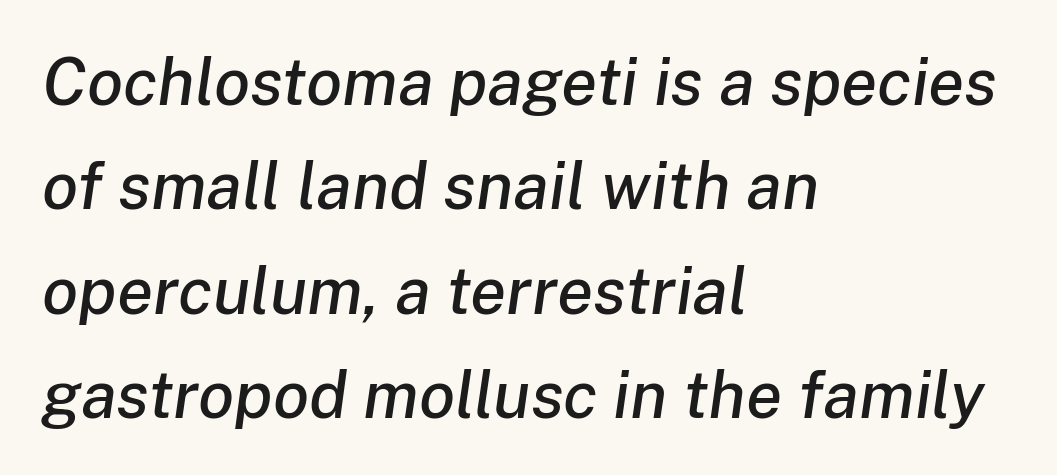
The image shows 66 px text type, italic (leaning right); set left-aligned, normal line spacing (1.58x), normal letter spacing, not underlined; low stroke contrast and a medium x-height.
